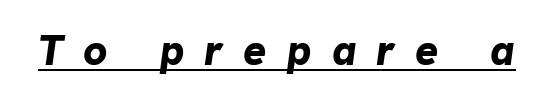
Q: Is the text bold? A: Yes.
Q: Is the text italic (slanted)? A: Yes, it leans right by about 8 degrees.
Q: Is the text underlined? A: Yes.
Q: Is the spacing between letters normal or unusually wide? A: Unusually wide.
Q: Width (condensed, normal, or wide)? A: Normal.
Q: Stroke contrast? A: Low.
Q: x-height? A: Medium.
Q: Monospaced? A: No.
